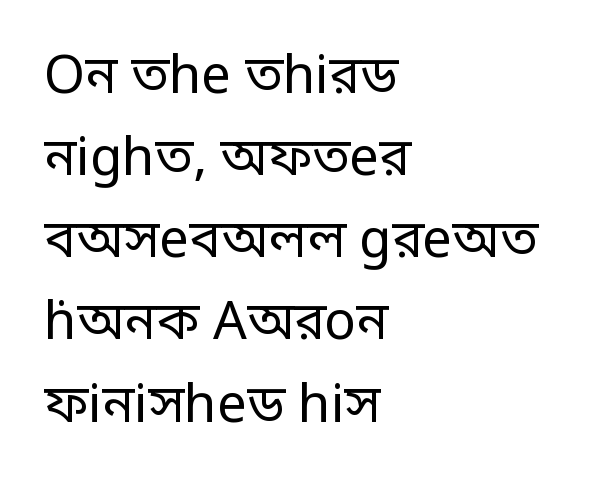
The image shows 53 px regular-weight, condensed sans-serif type, upright; set left-aligned, normal line spacing (1.55x), normal letter spacing, not underlined; low stroke contrast.
